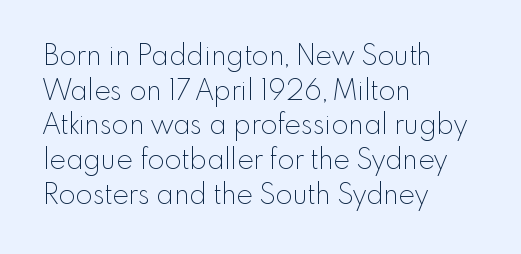
The typeface chosen for these lines omits serifs. Is this a fixed-width face? No — the glyphs have proportional, varying widths. Ink coverage per letter is moderate at most. Reading down the block, your eye returns to a fixed left position each line.
